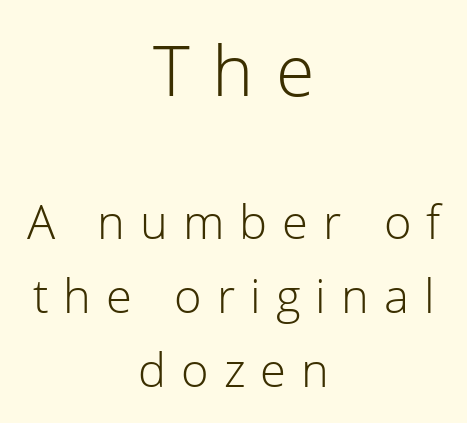
Q: Is the text bold? A: No.
Q: Is the text italic (slanted)? A: No, it is upright.
Q: Is the typeface a serif or a sans-serif typeface? A: Sans-serif.
Q: Is the text underlined? A: No.
Q: How is the paragraph aligned? A: Centered.
Q: Is the spacing between letters normal or unusually wide? A: Unusually wide.
Q: Is the spacing between lines tight, normal or loose? A: Normal.
Q: Which block of text is set in a larger size, the first (top) or the second (bottom)? A: The first (top) one.
Q: Width (condensed, normal, or wide)? A: Normal.
Q: Stroke contrast? A: Low.
Q: x-height? A: Medium.
Q: Monospaced? A: No.
